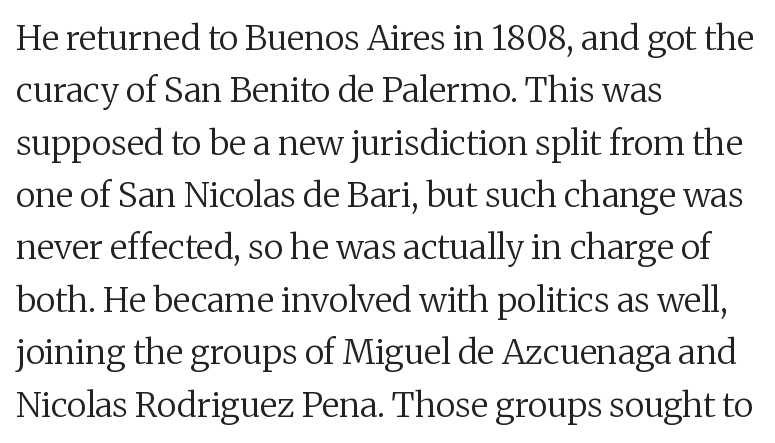
Q: Is the text bold? A: No.
Q: Is the text italic (slanted)? A: No, it is upright.
Q: Is the typeface a serif or a sans-serif typeface? A: Serif.
Q: Is the text underlined? A: No.
Q: How is the paragraph aligned? A: Left-aligned.
Q: Is the spacing between letters normal or unusually wide? A: Normal.
Q: Is the spacing between lines tight, normal or loose? A: Normal.
Q: Width (condensed, normal, or wide)? A: Normal.
Q: Stroke contrast? A: Medium.
Q: x-height? A: Medium.
Q: Monospaced? A: No.
